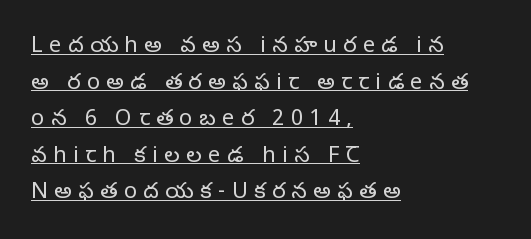
{"italic": "no", "bold": "no", "underline": "yes", "align": "left", "line_spacing": "normal", "line_spacing_ratio": 1.66, "letter_spacing": "wide", "letter_spacing_em": 0.29, "glyph_px": 22}
